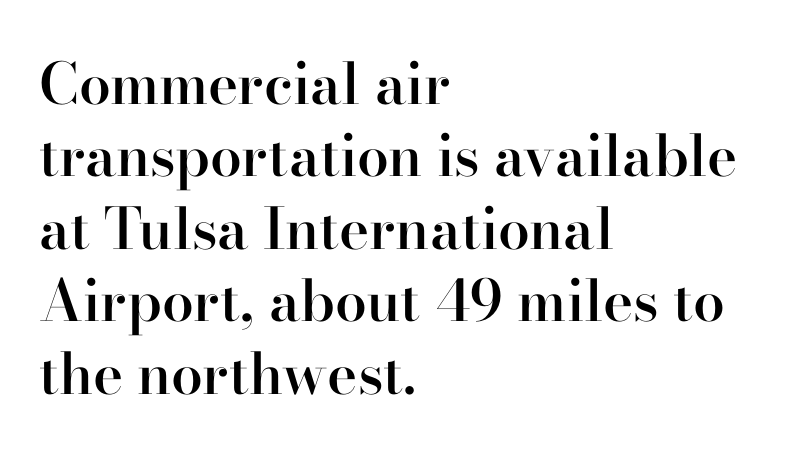
Honestly, the letter spacing is just normal — you wouldn't notice it. Every character sits straight up, as roman type does. These lines sit exactly where default settings would place them. The zone under the glyphs is completely vacant.
